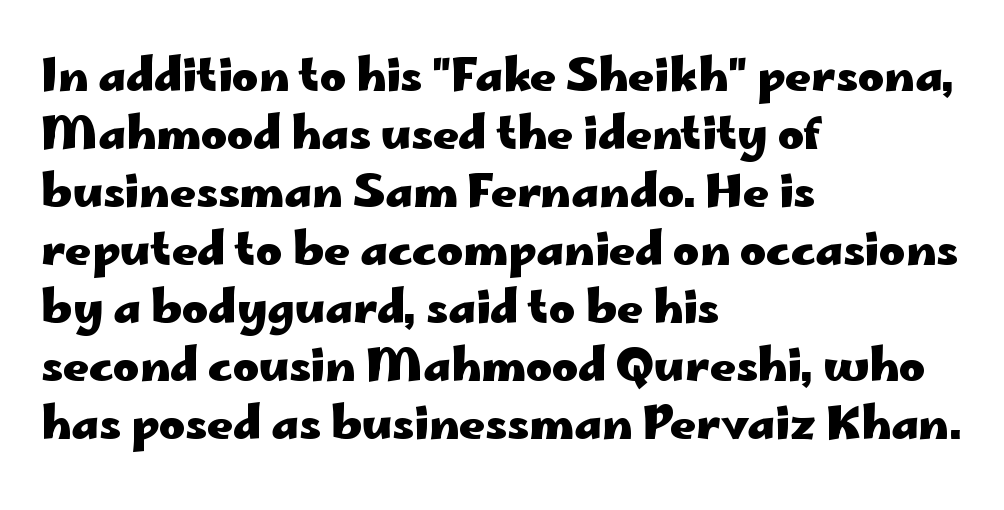
{"serif": "no", "italic": "no", "bold": "yes", "weight": "heavy", "width": "wide", "stroke_contrast": "low", "x_height": "small", "monospaced": "no", "underline": "no", "align": "left", "line_spacing": "normal", "line_spacing_ratio": 1.29, "letter_spacing": "normal", "letter_spacing_em": 0.0, "glyph_px": 45}
